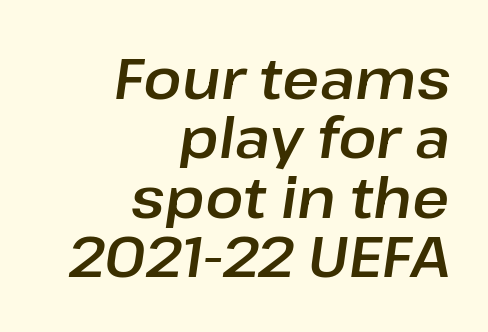
Q: Is the text italic (slanted)? A: Yes, it leans right by about 8 degrees.
Q: Is the text underlined? A: No.
Q: How is the paragraph aligned? A: Right-aligned.
Q: Is the spacing between letters normal or unusually wide? A: Normal.
Q: Is the spacing between lines tight, normal or loose? A: Tight.
Q: Width (condensed, normal, or wide)? A: Normal.
Q: Stroke contrast? A: Low.
Q: x-height? A: Medium.
Q: Monospaced? A: No.
